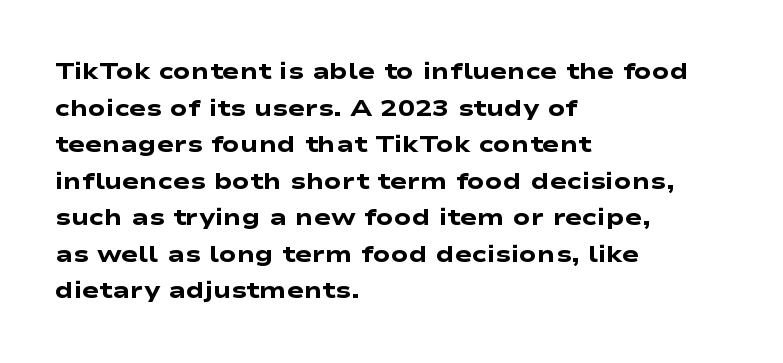
Q: Is the text bold? A: Yes.
Q: Is the text underlined? A: No.
Q: How is the paragraph aligned? A: Left-aligned.
Q: Is the spacing between letters normal or unusually wide? A: Normal.
Q: Is the spacing between lines tight, normal or loose? A: Normal.
